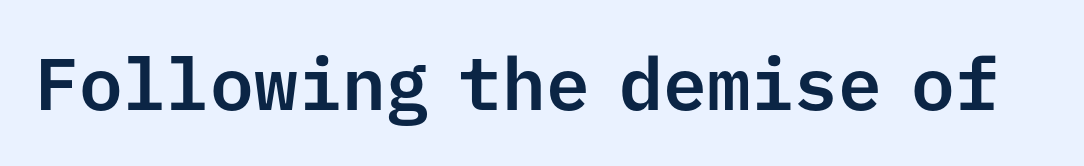
The letters stand upright; this is a roman face. Grotesque or geometric, the face here clearly has no serifs. Monospaced: the letters line up in strict vertical columns. The horizontal fit of the characters is conventional and even. Rule under the text: the space is simply empty.
